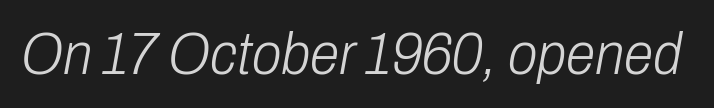
Inter-character spacing is left at the font's built-in metrics. This rendering features lettering with no underline. Looking at the ascenders, they clearly lean. The weight would be labelled regular, book, light, or lighter still. You could not count columns in this text — the font is proportionally spaced.
